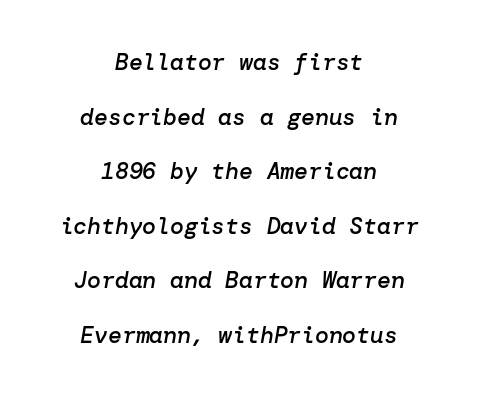
The image shows 23 px text type, italic (leaning right); set centered, loose line spacing (2.37x), normal letter spacing, not underlined.
